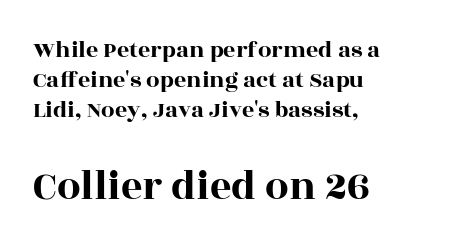
Q: Is the text italic (slanted)? A: No, it is upright.
Q: Is the typeface a serif or a sans-serif typeface? A: Serif.
Q: Is the text underlined? A: No.
Q: How is the paragraph aligned? A: Left-aligned.
Q: Is the spacing between letters normal or unusually wide? A: Normal.
Q: Is the spacing between lines tight, normal or loose? A: Normal.
Q: Which block of text is set in a larger size, the first (top) or the second (bottom)? A: The second (bottom) one.
Q: Width (condensed, normal, or wide)? A: Wide.
Q: x-height? A: Large.
Q: Monospaced? A: No.
